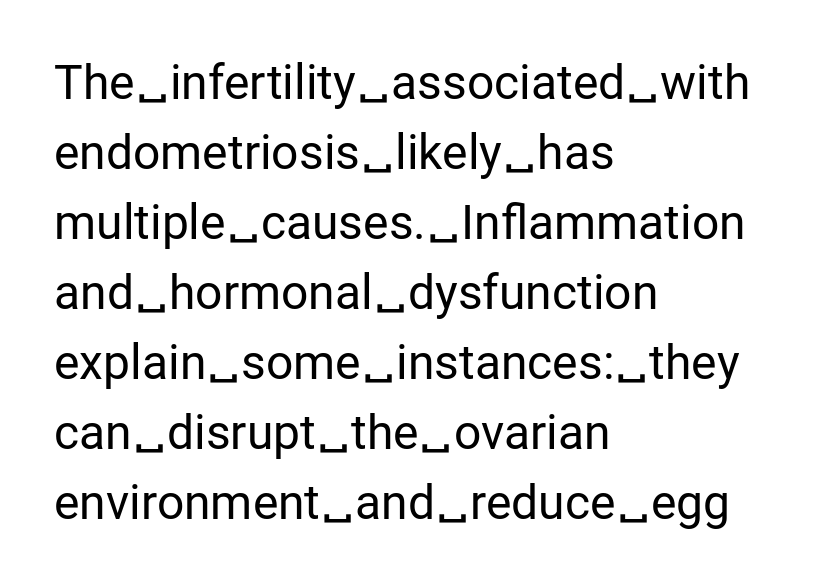
The image shows 48 px regular-weight sans-serif type, upright; set left-aligned, normal line spacing (1.46x), normal letter spacing, not underlined; low stroke contrast and a medium x-height.
